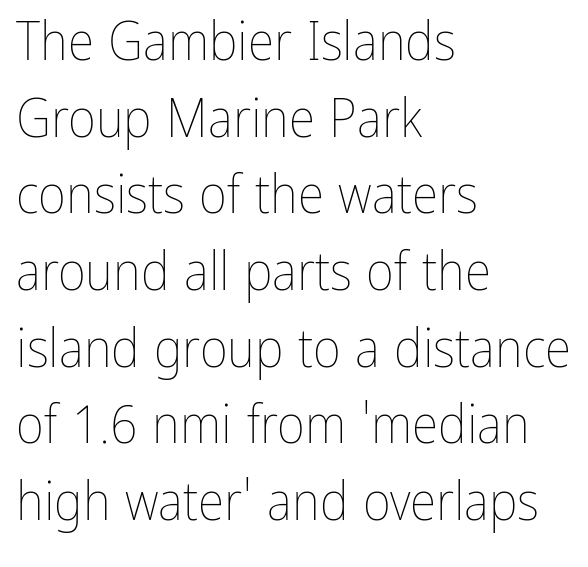
Weight: not bold — regular or lighter. Students, observe: this is what conventionally led text looks like. Honestly, there is no underline to notice here at all. The face used here is rendered with its standard letterfit. Italic: no, the glyphs are upright roman. Notice how the passage keeps a crisp vertical edge on the left only.
